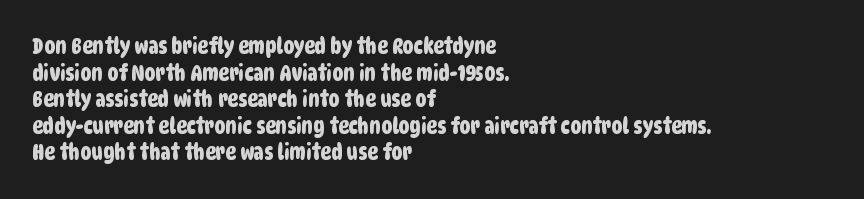
Left-aligned paragraph, ragged on the right. Descenders are the only things crossing below the line. A typesetter would call this zero additional tracking.
